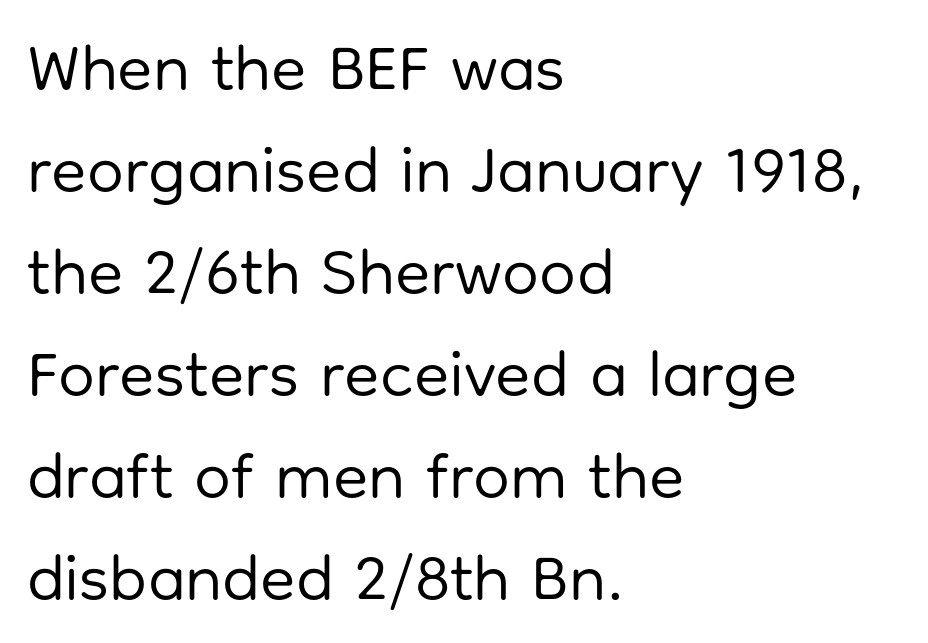
The image shows 65 px regular-weight sans-serif type, upright; set left-aligned, normal line spacing (1.57x), normal letter spacing, not underlined; low stroke contrast and a medium x-height.
